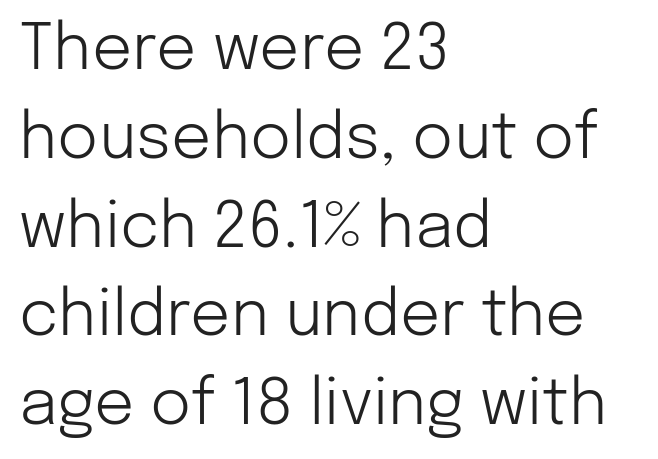
I'd call this a sans setting — the letters go barefoot. No italicization has been applied; the sample stays upright. Left-aligned paragraph, ragged on the right. Is this a fixed-width face? No — the glyphs have proportional, varying widths. No extra ink here — the face is not bold.
